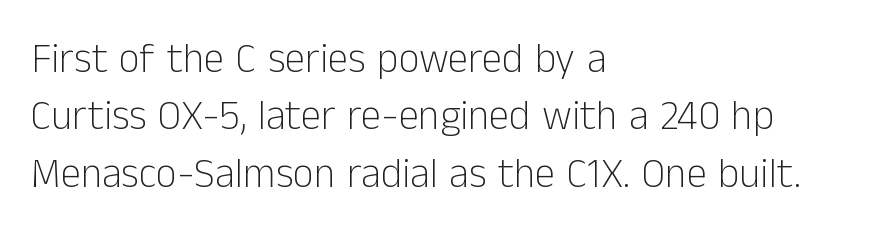
The letterforms sit at book weight or below. Inter-character spacing is left at the font's built-in metrics. This is the regular roman posture of the typeface. This is sans-serif lettering, the kind often seen on screens and signage. Descenders are the only things crossing below the line.
